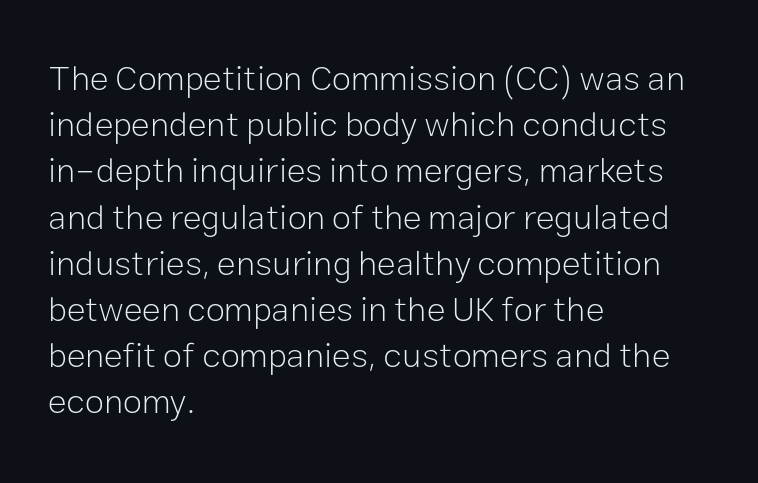
{"serif": "no", "italic": "no", "bold": "no", "weight": "light", "width": "normal", "stroke_contrast": "low", "x_height": "medium", "monospaced": "no", "underline": "no", "align": "left", "line_spacing": "normal", "line_spacing_ratio": 1.32, "letter_spacing": "normal", "letter_spacing_em": 0.0, "glyph_px": 35}
